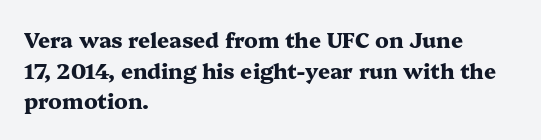
Glyph-to-glyph distance matches everyday printed text. If you drew a line through each stem, it would be perfectly vertical. Horizontal bands of white between lines are of average thickness. Type without underlining. The glyphs have the mass of a bold cut.
